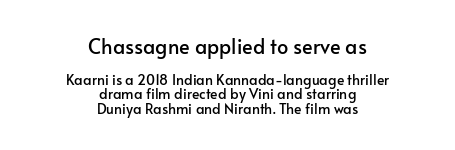
The whitespace from short lines is split evenly between both sides. This rendering features lettering with no underline. Designer's note — italics off, roman on. Between one letter and the next there's only the usual sliver of space.
